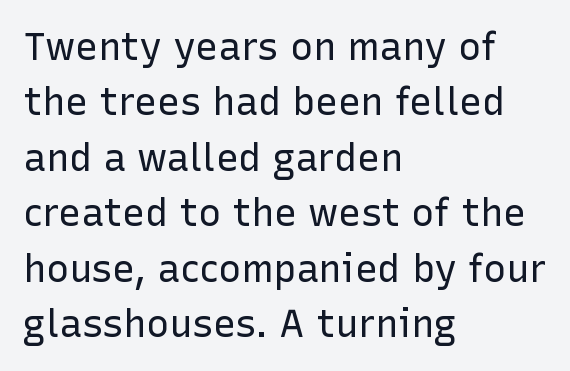
{"serif": "no", "italic": "no", "bold": "no", "weight": "regular", "width": "normal", "stroke_contrast": "low", "x_height": "medium", "monospaced": "no", "underline": "no", "align": "left", "line_spacing": "normal", "line_spacing_ratio": 1.46, "letter_spacing": "normal", "letter_spacing_em": 0.0, "glyph_px": 38}
